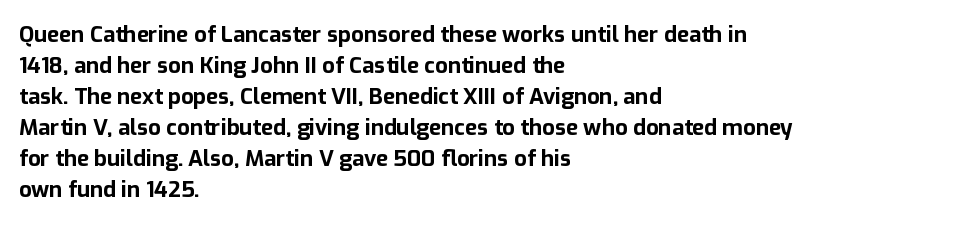
Q: Is the text bold? A: Yes.
Q: Is the text italic (slanted)? A: No, it is upright.
Q: Is the text underlined? A: No.
Q: How is the paragraph aligned? A: Left-aligned.
Q: Is the spacing between letters normal or unusually wide? A: Normal.
Q: Is the spacing between lines tight, normal or loose? A: Normal.
